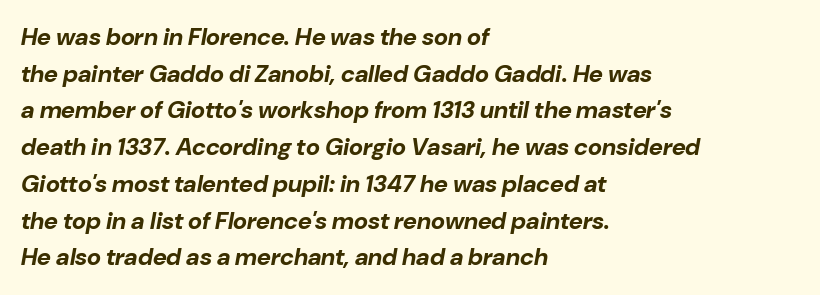
Slanted lettering throughout. The rendering anchors every line to the left-hand side. Letter spacing: default. One glance says typical: line gaps are just what's usual. The font is running at its bold setting. The space directly below the letters is spotless.
